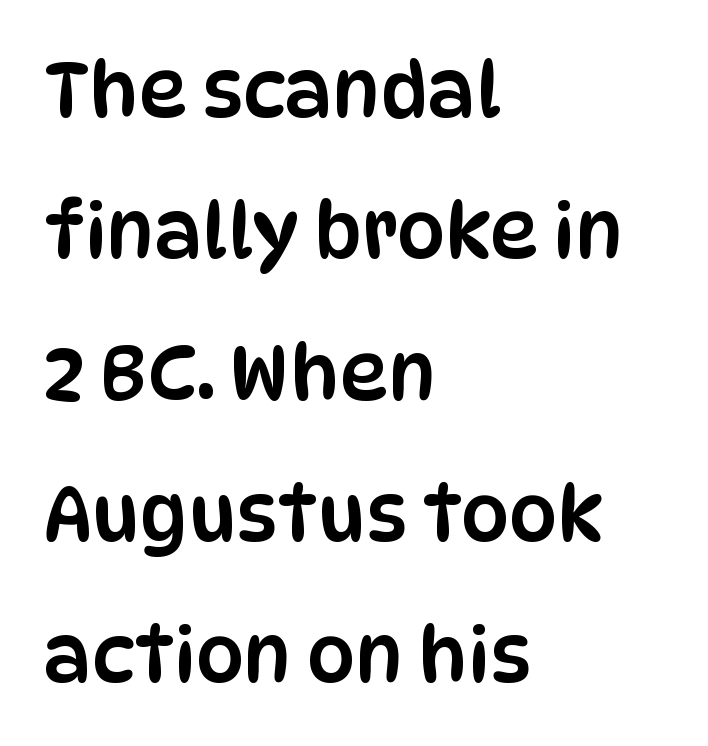
Q: Is the text italic (slanted)? A: No, it is upright.
Q: Is the typeface a serif or a sans-serif typeface? A: Sans-serif.
Q: Is the text underlined? A: No.
Q: How is the paragraph aligned? A: Left-aligned.
Q: Is the spacing between letters normal or unusually wide? A: Normal.
Q: Width (condensed, normal, or wide)? A: Condensed.
Q: Stroke contrast? A: Low.
Q: x-height? A: Large.
Q: Monospaced? A: No.
